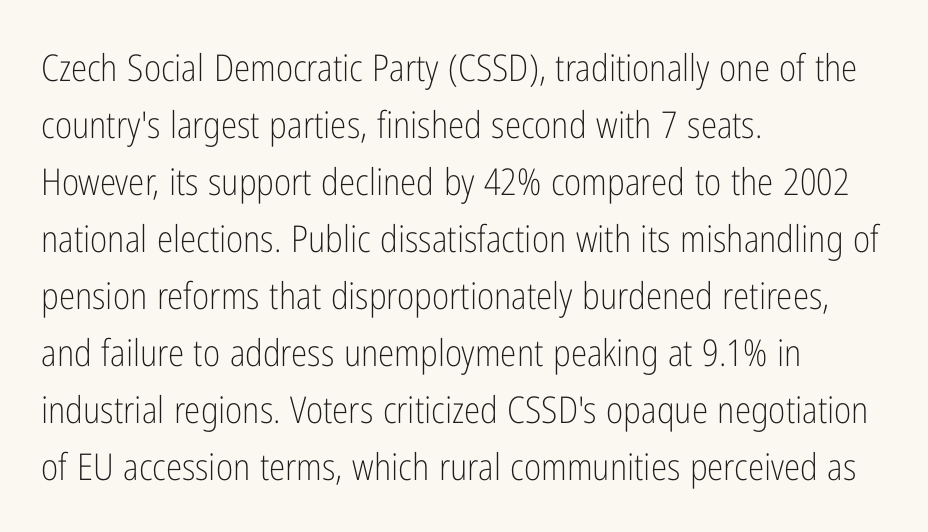
The cut favours lightness, reaching ordinary text weight at its darkest. The letterforms sit shoulder to shoulder at normal distance. Students, observe: this is what conventionally led text looks like. Words float on clear page, feet unadorned.
